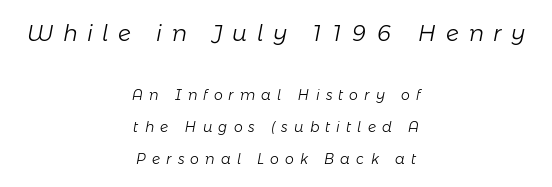
{"italic": "yes", "lean": "right", "slant_degrees": 11, "bold": "no", "underline": "no", "align": "center", "line_spacing": "loose", "line_spacing_ratio": 2.26, "letter_spacing": "wide", "letter_spacing_em": 0.44, "larger_block": "first", "size_ratio": 1.57, "glyph_px": 22}
